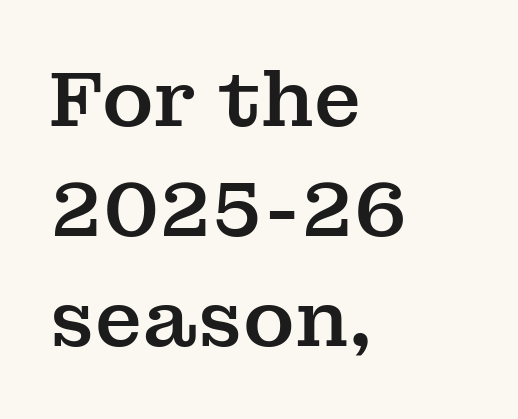
Reading down the column, the eye jumps a familiar distance to each next line. In terms of letterform style, serifs are clearly present. The rendering uses natural spacing where letterforms have individual widths. The passage is arranged the way most books set body copy — flush left. This sample uses an upright cut, with every glyph sitting square on the baseline. In terms of letterspacing, this is plain default setting.
